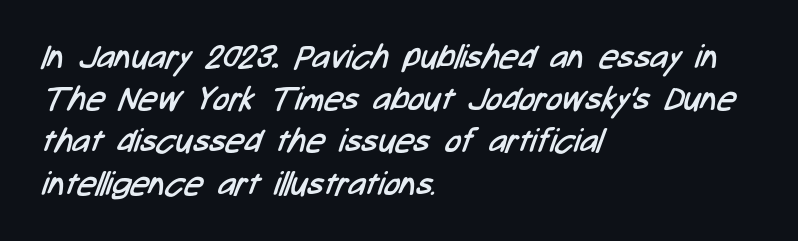
{"serif": "no", "bold": "no", "weight": "regular", "width": "condensed", "stroke_contrast": "low", "x_height": "medium", "monospaced": "no", "underline": "no", "align": "left", "line_spacing": "normal", "line_spacing_ratio": 1.28, "letter_spacing": "normal", "letter_spacing_em": 0.0, "glyph_px": 33}
